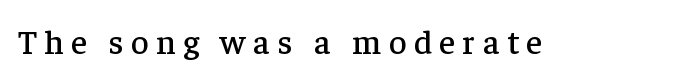
Notice how the stems are strictly vertical — no italics here. Underline: absent. The passage shown is typeset with a serif family. A typesetter would call this heavily tracked-out type. The letters advance in unequal steps, a hallmark of proportional type.
